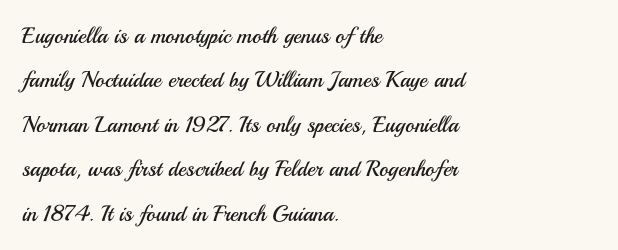
Q: Is the text bold? A: No.
Q: Is the text italic (slanted)? A: Yes.
Q: Is the text underlined? A: No.
Q: How is the paragraph aligned? A: Left-aligned.
Q: Is the spacing between letters normal or unusually wide? A: Normal.
Q: Is the spacing between lines tight, normal or loose? A: Loose.
